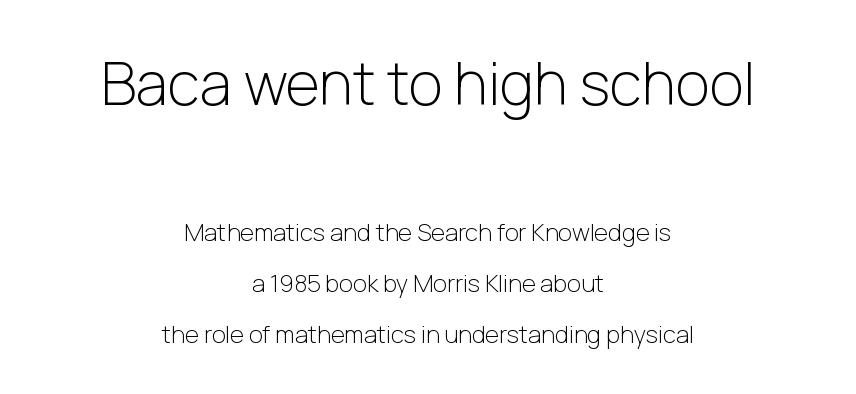
Q: Is the text bold? A: No.
Q: Is the text italic (slanted)? A: No, it is upright.
Q: Is the typeface a serif or a sans-serif typeface? A: Sans-serif.
Q: Is the text underlined? A: No.
Q: How is the paragraph aligned? A: Centered.
Q: Is the spacing between letters normal or unusually wide? A: Normal.
Q: Is the spacing between lines tight, normal or loose? A: Loose.
Q: Which block of text is set in a larger size, the first (top) or the second (bottom)? A: The first (top) one.
Q: Width (condensed, normal, or wide)? A: Normal.
Q: Stroke contrast? A: Low.
Q: x-height? A: Medium.
Q: Monospaced? A: No.
